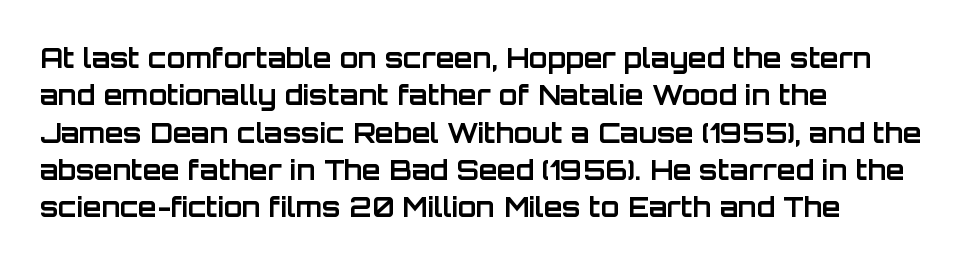
The image shows 27 px bold type, upright; set left-aligned, normal line spacing (1.38x), normal letter spacing, not underlined.
